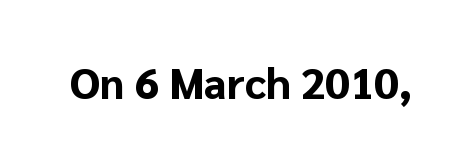
Q: Is the text bold? A: Yes.
Q: Is the text italic (slanted)? A: No, it is upright.
Q: Is the typeface a serif or a sans-serif typeface? A: Sans-serif.
Q: Is the text underlined? A: No.
Q: Is the spacing between letters normal or unusually wide? A: Normal.
Q: Width (condensed, normal, or wide)? A: Normal.
Q: Stroke contrast? A: Low.
Q: x-height? A: Medium.
Q: Monospaced? A: No.
